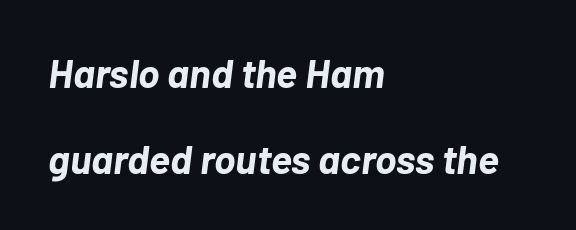
{"italic": "yes", "lean": "right", "slant_degrees": 7, "bold": "yes", "weight": "bold", "width": "normal", "stroke_contrast": "low", "x_height": "medium", "monospaced": "no", "underline": "no", "align": "left", "line_spacing": "loose", "line_spacing_ratio": 2.14, "letter_spacing": "normal", "letter_spacing_em": 0.0, "glyph_px": 40}
